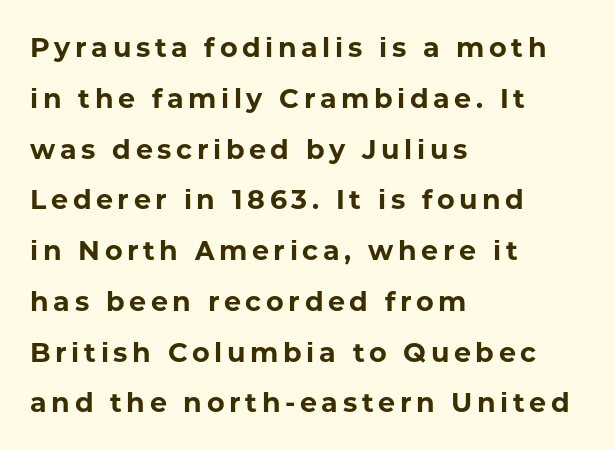
{"italic": "no", "bold": "yes", "underline": "no", "align": "left", "line_spacing_ratio": 1.88, "glyph_px": 27}
